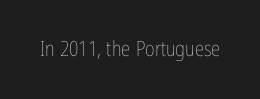
Q: Is the text bold? A: No.
Q: Is the text italic (slanted)? A: No, it is upright.
Q: Is the text underlined? A: No.
Q: Is the spacing between letters normal or unusually wide? A: Normal.
